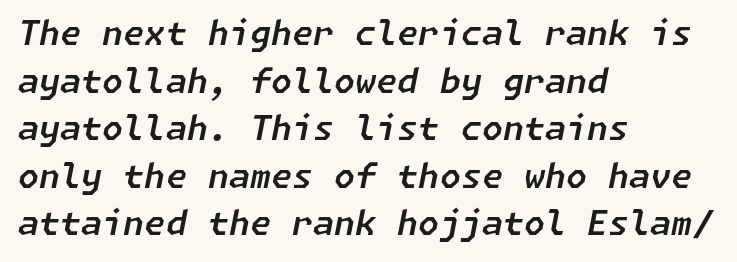
{"italic": "yes", "lean": "right", "slant_degrees": 11, "width": "normal", "stroke_contrast": "low", "x_height": "medium", "underline": "no", "align": "left", "line_spacing": "normal", "line_spacing_ratio": 1.4, "letter_spacing": "normal", "letter_spacing_em": 0.0, "glyph_px": 34}
